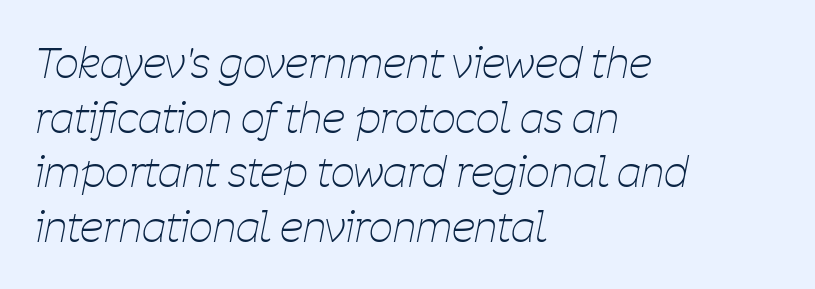
Lines of text with bare space underneath. You could not count columns in this text — the font is proportionally spaced. The rendering applies a slant to the glyphs. How would I describe the line gaps? Plain and ordinary.
